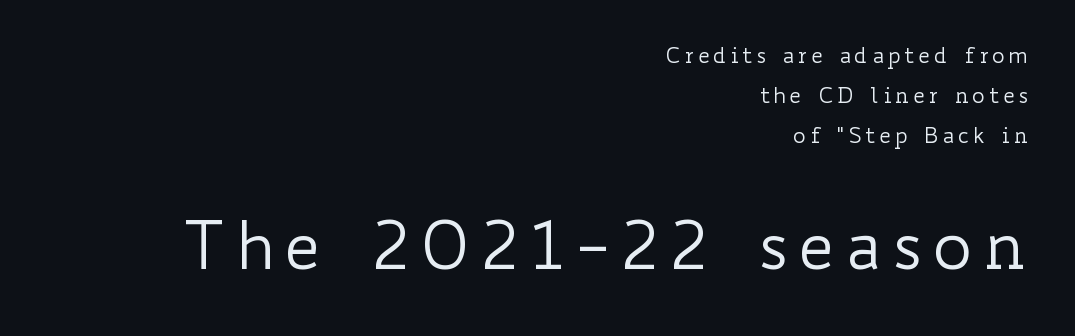
Note the varied advance widths — an 'i' is clearly narrower than an 'm'. Descenders are the only things crossing below the line. Notice how the stems are strictly vertical — no italics here. Each stroke keeps to a modest, everyday thickness or less.
